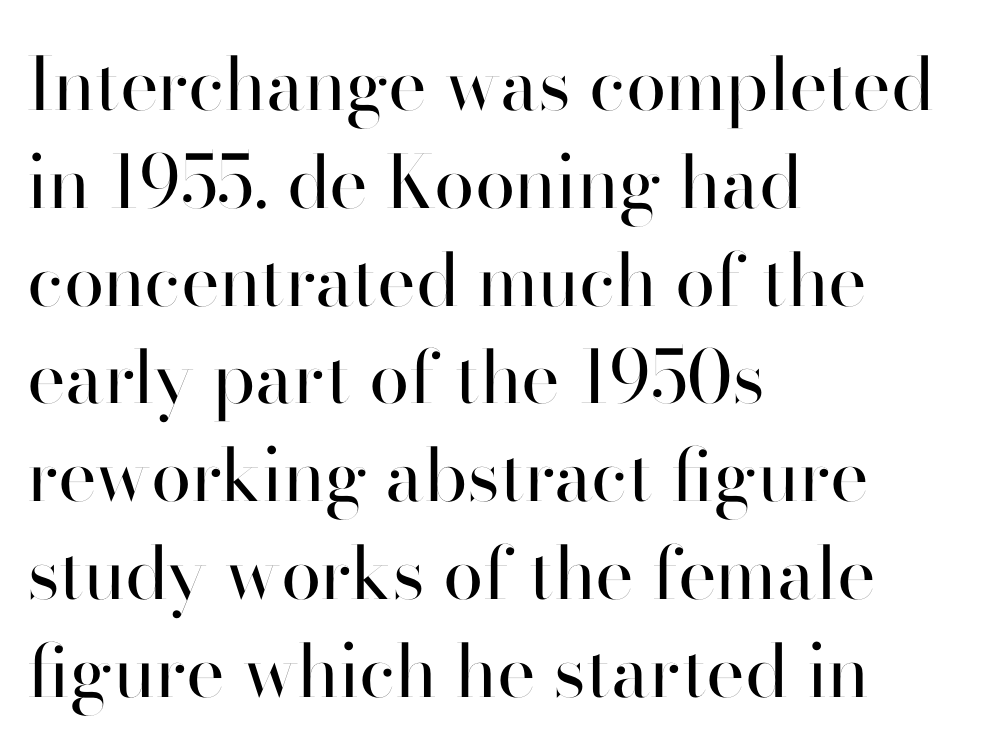
The image shows 73 px regular-weight sans-serif type, upright; set left-aligned, normal line spacing (1.34x), normal letter spacing, not underlined; high stroke contrast and a small x-height.
